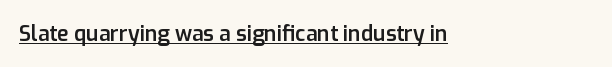
A bit beefed up — I'd call it semibold rather than bold. What decoration does the sample have? An underline. Short note: letters normally spaced. Notice how the passage keeps a crisp vertical edge on the left only. In terms of posture, this sample is upright.
